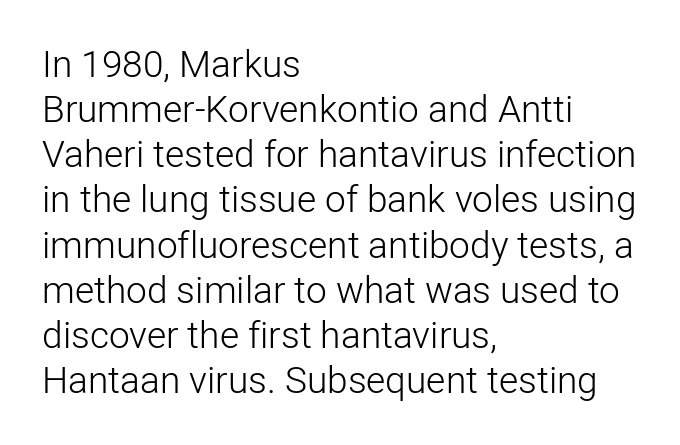
Q: Is the text bold? A: No.
Q: Is the text italic (slanted)? A: No, it is upright.
Q: Is the typeface a serif or a sans-serif typeface? A: Sans-serif.
Q: Is the text underlined? A: No.
Q: How is the paragraph aligned? A: Left-aligned.
Q: Is the spacing between letters normal or unusually wide? A: Normal.
Q: Width (condensed, normal, or wide)? A: Normal.
Q: Stroke contrast? A: Low.
Q: x-height? A: Medium.
Q: Monospaced? A: No.
